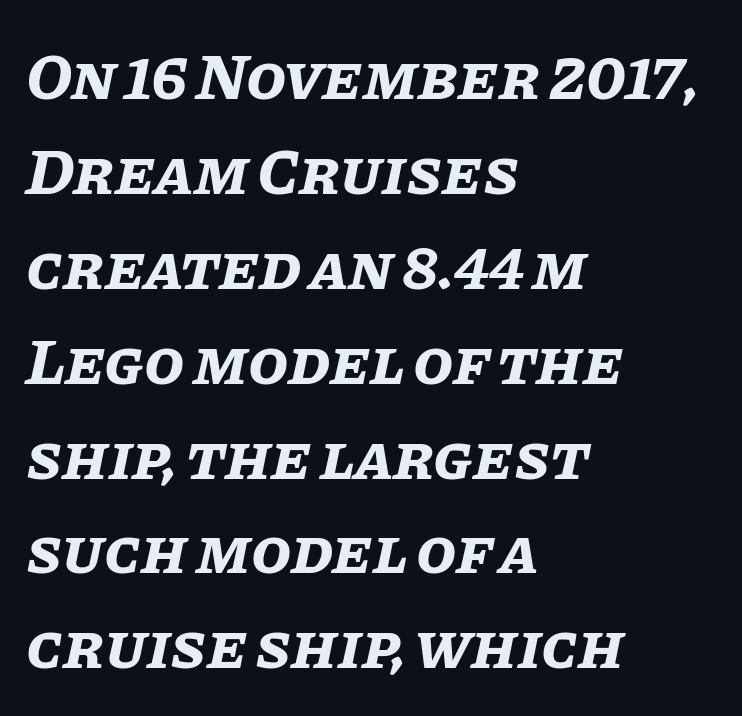
Each line starts at the same left margin while the right side varies. You could not count columns in this text — the font is proportionally spaced. Tall strokes in this sample are angled rather than plumb. Check under the words: just untouched page. Successive baselines arrive at the customary interval. Each glyph is drawn with heavy, bold strokes.
